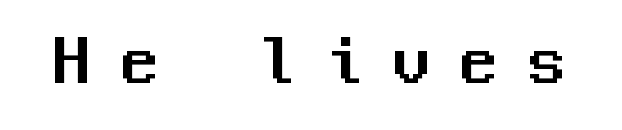
The baseline area is clear. Observe the wide spacing: letters keep a clear distance from each other. Note the uniform advance width — an 'i' takes as much space as an 'm'. Italic? Not at all — the glyphs are vertical.
